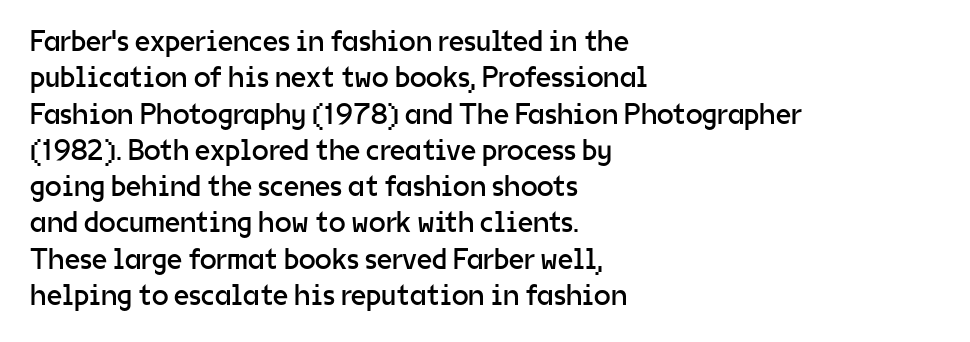
Q: Is the text bold? A: No.
Q: Is the text italic (slanted)? A: No, it is upright.
Q: Is the typeface a serif or a sans-serif typeface? A: Sans-serif.
Q: Is the text underlined? A: No.
Q: How is the paragraph aligned? A: Left-aligned.
Q: Is the spacing between letters normal or unusually wide? A: Normal.
Q: Width (condensed, normal, or wide)? A: Normal.
Q: Stroke contrast? A: Low.
Q: x-height? A: Medium.
Q: Monospaced? A: No.
